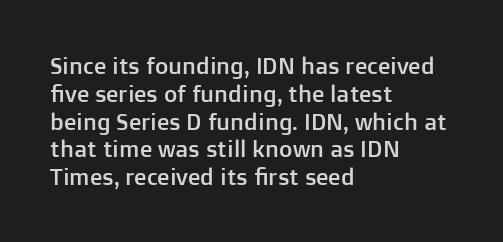
Here the glyphs are tracked normally, forming tight word shapes. The specimen omits any rule beneath the text block's lines. Vertical strokes here are truly vertical. The lines in this sample share a left origin and differ only in where they stop.
